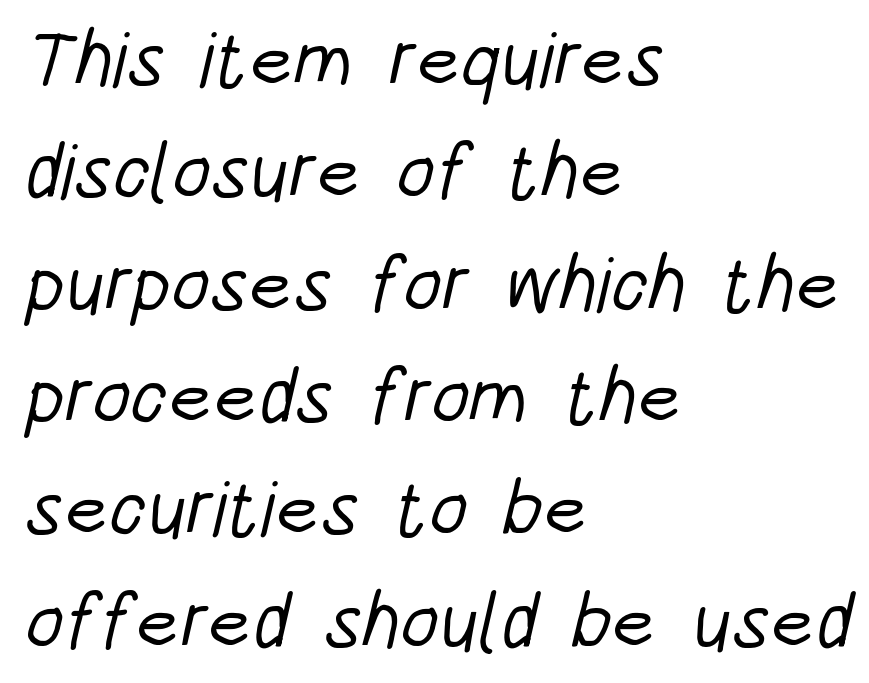
{"serif": "no", "bold": "no", "weight": "light", "width": "condensed", "stroke_contrast": "low", "x_height": "large", "monospaced": "no", "underline": "no", "align": "left", "line_spacing": "normal", "line_spacing_ratio": 1.44, "letter_spacing": "normal", "letter_spacing_em": 0.0, "glyph_px": 78}
